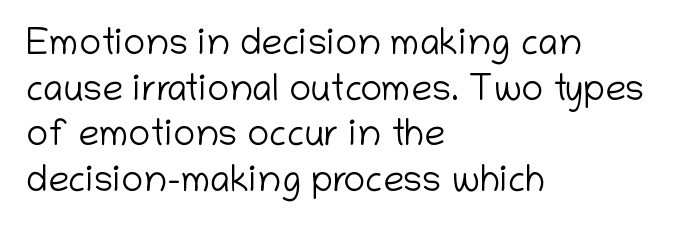
The image shows 37 px light sans-serif type, upright; set left-aligned, line spacing 1.23x, normal letter spacing, not underlined; low stroke contrast and a medium x-height.
